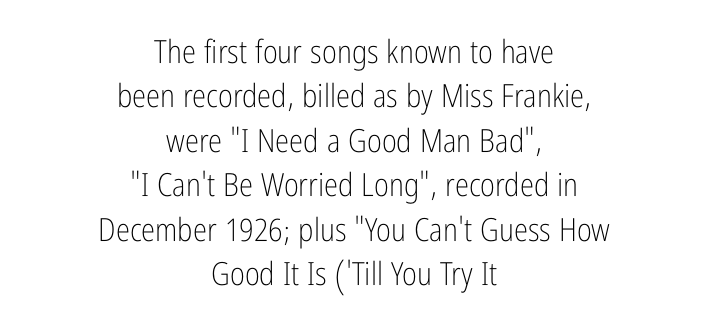
The image shows 32 px light, condensed sans-serif type, upright; set centered, normal line spacing (1.39x), normal letter spacing, not underlined; low stroke contrast and a medium x-height.
